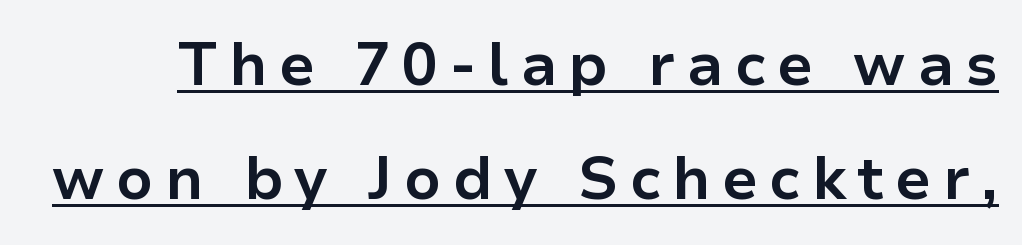
{"serif": "no", "italic": "no", "bold": "yes", "weight": "bold", "width": "normal", "stroke_contrast": "low", "x_height": "medium", "monospaced": "no", "underline": "yes", "line_spacing": "loose", "line_spacing_ratio": 1.9, "glyph_px": 60}
